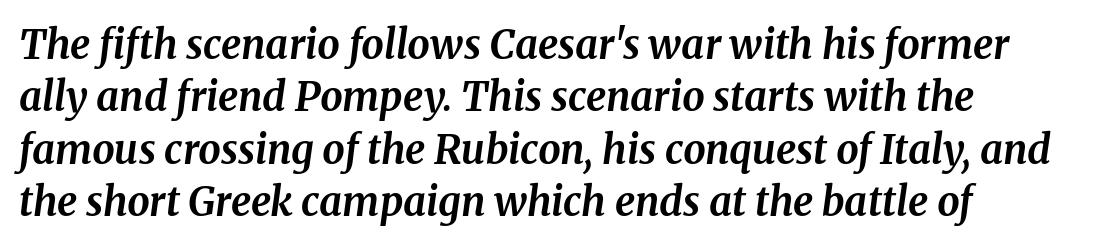
The image shows 40 px bold serif type, italic (leaning right); set normal line spacing (1.31x), normal letter spacing, not underlined; medium stroke contrast and a medium x-height.
